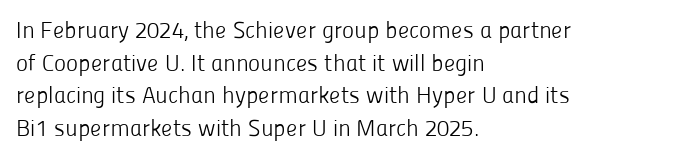
Q: Is the text bold? A: No.
Q: Is the text italic (slanted)? A: No, it is upright.
Q: Is the text underlined? A: No.
Q: How is the paragraph aligned? A: Left-aligned.
Q: Is the spacing between letters normal or unusually wide? A: Normal.
Q: Is the spacing between lines tight, normal or loose? A: Normal.
